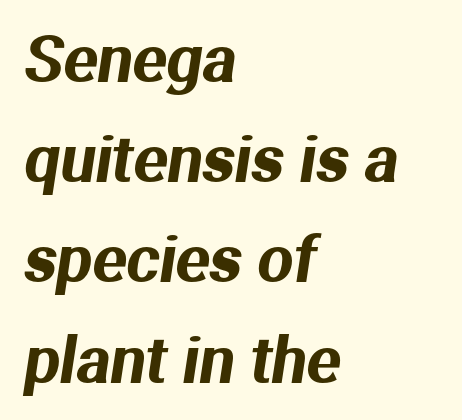
The image shows 63 px sans-serif type; set left-aligned, normal line spacing (1.59x), normal letter spacing, not underlined; medium stroke contrast and a medium x-height.
